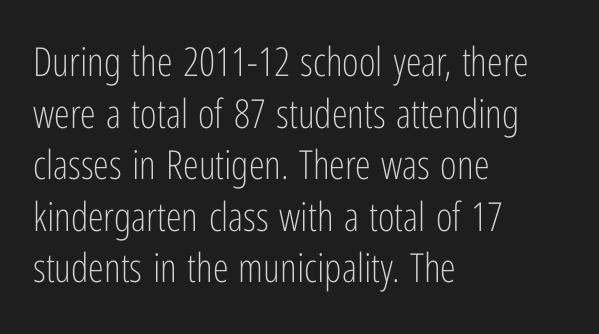
The lettering holds an erect, upright posture throughout. Classification — sans serif. A student would call this left alignment; a typographer would say flush left, rag right. Underline: absent.
